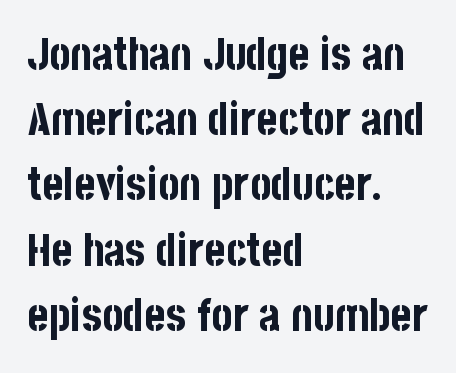
The image shows 45 px bold, condensed sans-serif type, upright; set left-aligned, normal line spacing (1.45x), normal letter spacing, not underlined; low stroke contrast and a large x-height.
